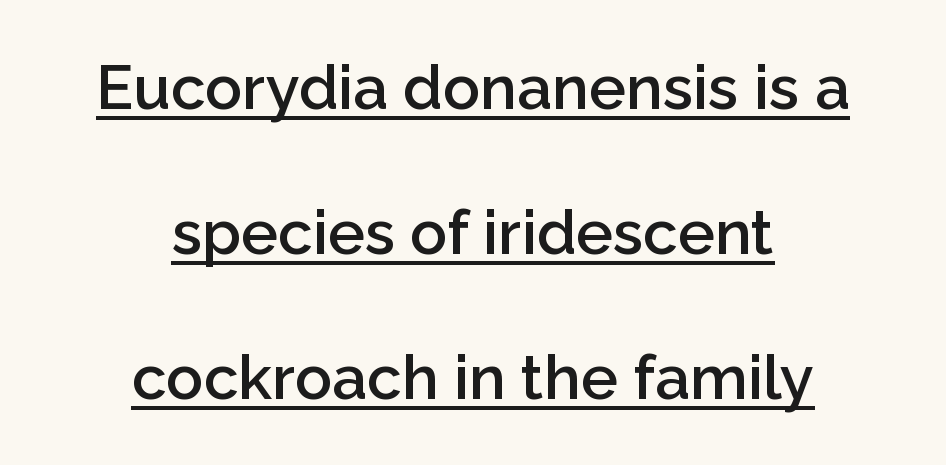
The image shows 62 px semibold sans-serif type, upright; set centered, loose line spacing (2.34x), normal letter spacing, underlined; low stroke contrast and a medium x-height.
